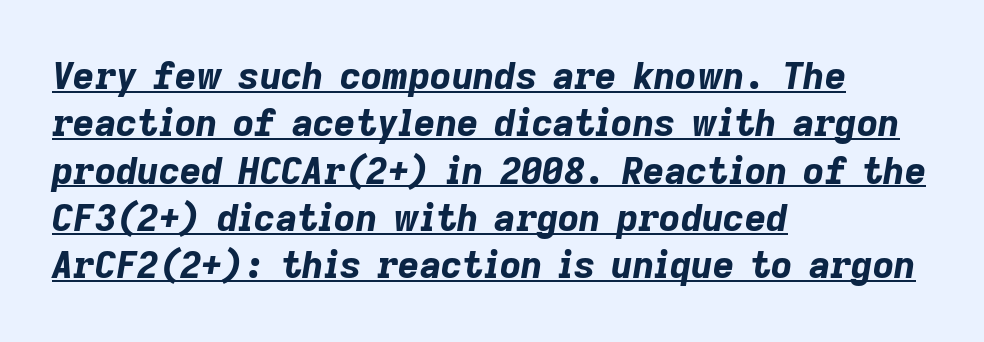
Regular leading. Check the space under the baseline: a stroke is drawn there. Teacher's note: observe the even left margin — that is flush-left alignment. The line texture is even and compact thanks to regular tracking. The lettering tilts uniformly, giving the passage an italic look. The strokes are fattened all the way to bold.
